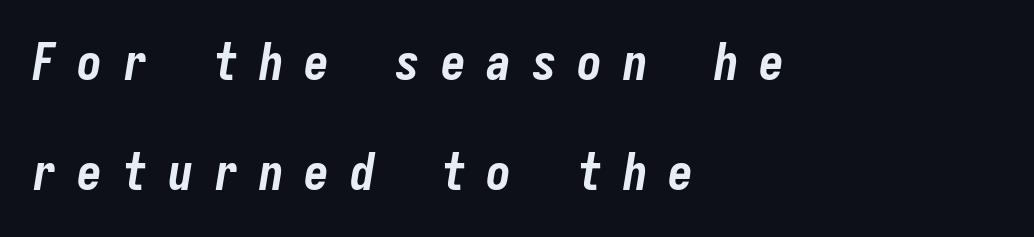
Students, this is bold: see how much ink each stroke carries. Beneath every word, the page is bare. Note the uniform advance width — an 'i' takes as much space as an 'm'. Tall strokes in this sample are angled rather than plumb.
